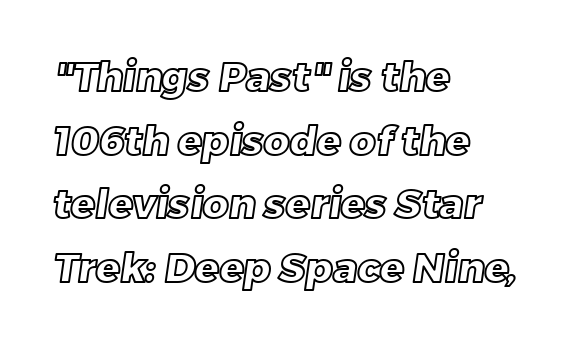
Varying glyph widths throughout — classic text-font behaviour. Descenders hang freely into open space. There is no visible air inserted between adjacent glyphs. Notice how the passage keeps a crisp vertical edge on the left only.
